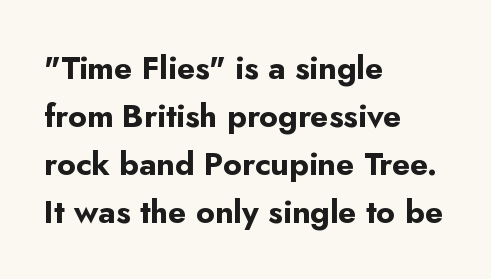
Do the letters lean? They stand straight. Does the leading feel generous? No, just average. Is this a sans? Yes — the strokes have no serifs. Each word holds together tightly as a unit, with standard inter-letter gaps. The passage shown is typed in a proportional face where columns would drift. Chunky letters — that's bold for sure.
